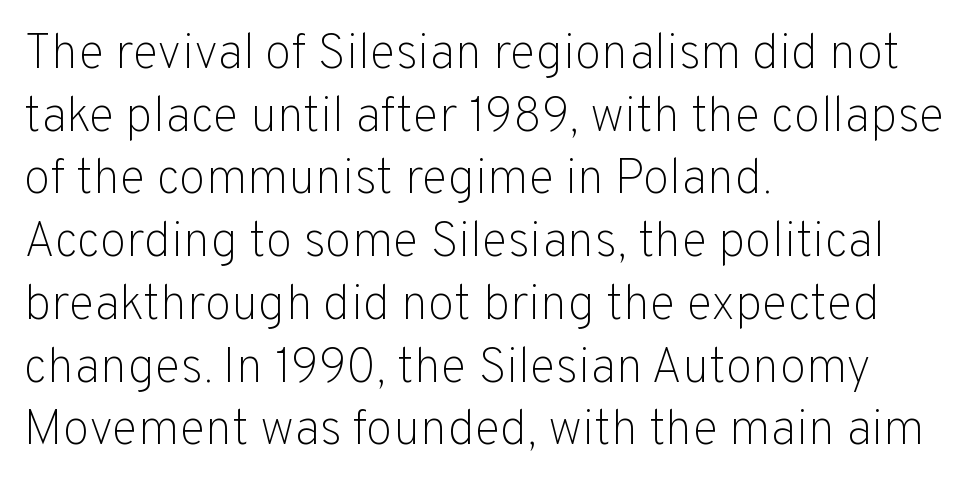
{"serif": "no", "italic": "no", "bold": "no", "weight": "light", "width": "normal", "stroke_contrast": "low", "x_height": "medium", "monospaced": "no", "underline": "no", "align": "left", "line_spacing": "normal", "line_spacing_ratio": 1.28, "letter_spacing": "normal", "letter_spacing_em": 0.0, "glyph_px": 49}
